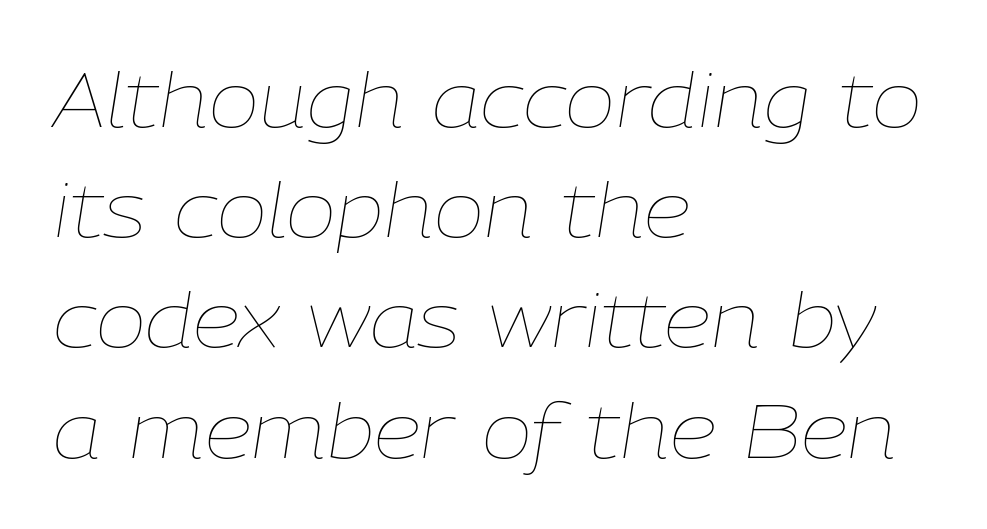
{"italic": "yes", "lean": "right", "slant_degrees": 9, "bold": "no", "weight": "thin", "width": "normal", "stroke_contrast": "low", "x_height": "medium", "monospaced": "no", "underline": "no", "align": "left", "line_spacing": "normal", "line_spacing_ratio": 1.45, "letter_spacing": "normal", "letter_spacing_em": 0.0, "glyph_px": 76}
